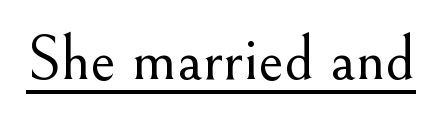
{"serif": "yes", "italic": "no", "bold": "no", "weight": "light", "width": "normal", "stroke_contrast": "medium", "x_height": "small", "monospaced": "no", "underline": "yes", "letter_spacing": "normal", "letter_spacing_em": 0.0, "glyph_px": 64}
